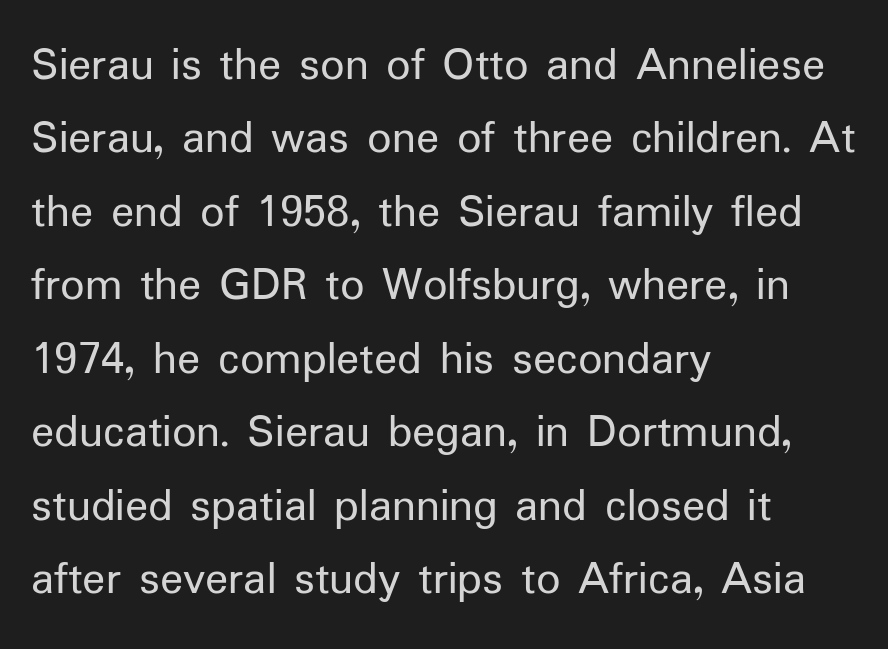
The image shows 48 px regular-weight sans-serif type, upright; set left-aligned, normal line spacing (1.53x), normal letter spacing, not underlined; low stroke contrast and a medium x-height.
